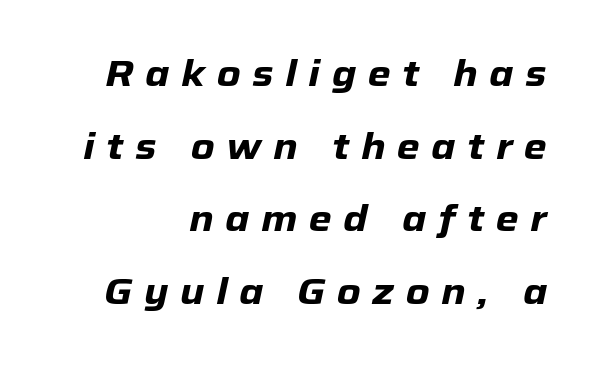
Q: Is the text bold? A: Yes.
Q: Is the text italic (slanted)? A: Yes, it leans right by about 12 degrees.
Q: Is the text underlined? A: No.
Q: How is the paragraph aligned? A: Right-aligned.
Q: Is the spacing between letters normal or unusually wide? A: Unusually wide.
Q: Is the spacing between lines tight, normal or loose? A: Loose.
Q: Width (condensed, normal, or wide)? A: Normal.
Q: Stroke contrast? A: Low.
Q: x-height? A: Medium.
Q: Monospaced? A: No.
